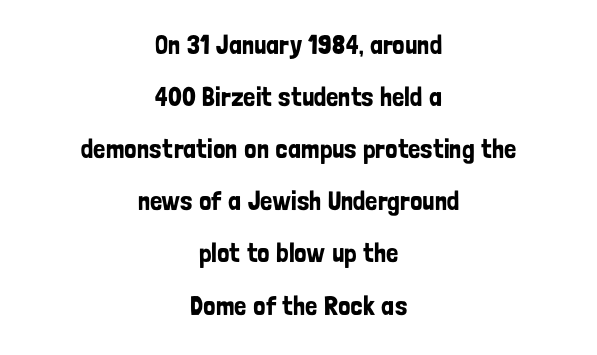
Underline: absent. Loosely led — the rows are spread out. Both edges are ragged and mirror each other, which tells us the setting is centered. The tracking reads as untouched default to a designer's eye. When letters stand straight like this, we call the style roman or upright.
